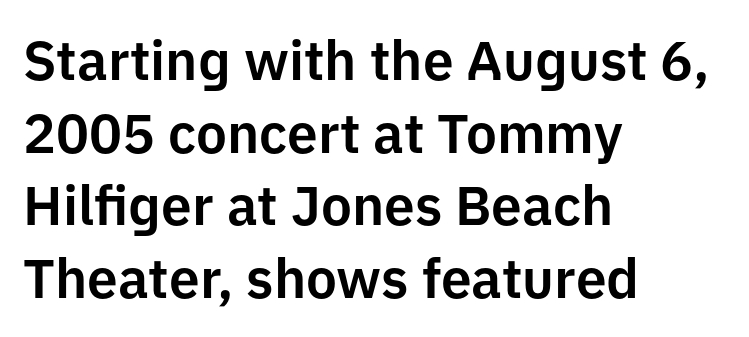
The image shows 55 px sans-serif type, upright; set left-aligned, normal line spacing (1.32x), normal letter spacing, not underlined; low stroke contrast and a medium x-height.
